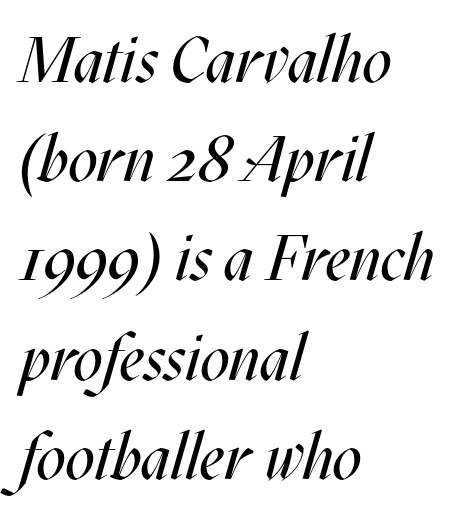
{"italic": "yes", "lean": "right", "slant_degrees": 17, "bold": "no", "weight": "regular", "width": "condensed", "stroke_contrast": "medium", "x_height": "large", "monospaced": "no", "underline": "no", "align": "left", "line_spacing": "normal", "line_spacing_ratio": 1.55, "letter_spacing": "normal", "letter_spacing_em": 0.0, "glyph_px": 64}
